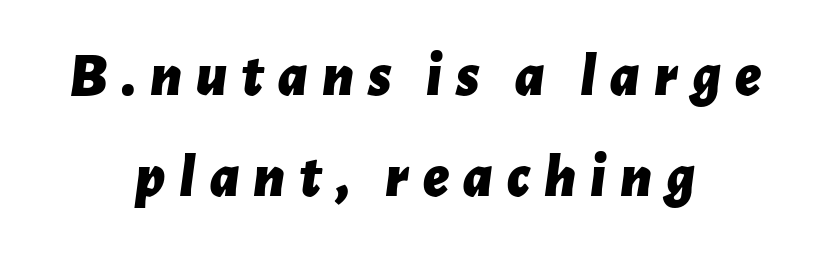
The image shows 61 px bold type, italic (leaning right); set centered, normal line spacing (1.66x), unusually wide letter spacing (+0.23 em), not underlined; low stroke contrast and a medium x-height.
